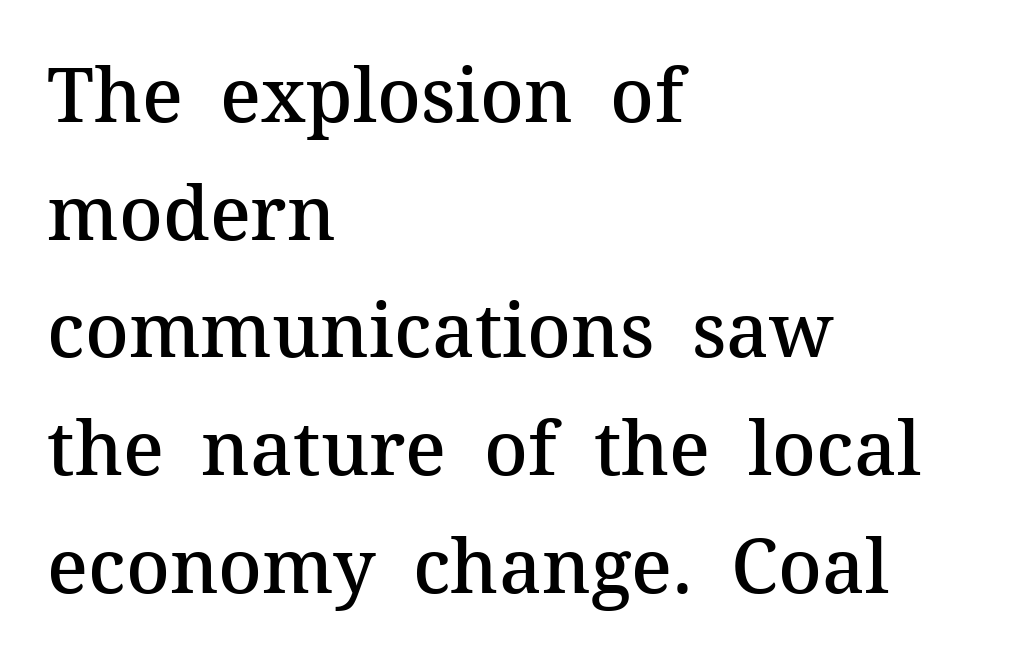
{"serif": "yes", "italic": "no", "bold": "semi", "weight": "semibold", "width": "normal", "stroke_contrast": "medium", "x_height": "medium", "monospaced": "no", "underline": "no", "align": "left", "line_spacing": "normal", "line_spacing_ratio": 1.57, "letter_spacing": "normal", "letter_spacing_em": 0.0, "glyph_px": 75}
